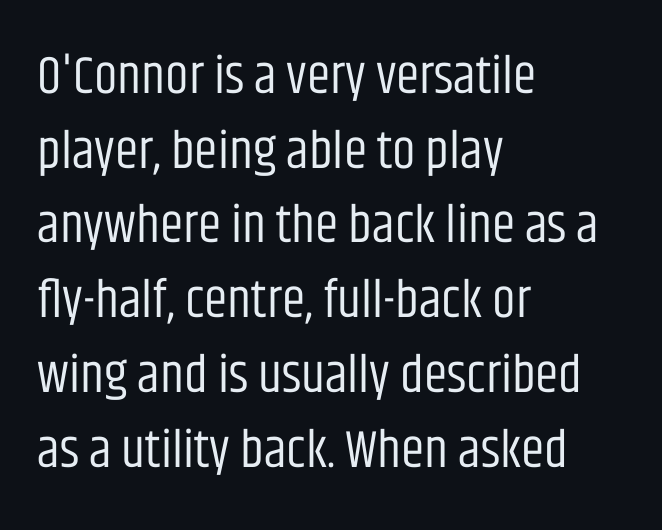
Q: Is the text bold? A: No.
Q: Is the text italic (slanted)? A: No, it is upright.
Q: Is the typeface a serif or a sans-serif typeface? A: Sans-serif.
Q: Is the text underlined? A: No.
Q: How is the paragraph aligned? A: Left-aligned.
Q: Is the spacing between letters normal or unusually wide? A: Normal.
Q: Is the spacing between lines tight, normal or loose? A: Normal.
Q: Width (condensed, normal, or wide)? A: Condensed.
Q: Stroke contrast? A: Low.
Q: x-height? A: Large.
Q: Monospaced? A: No.
